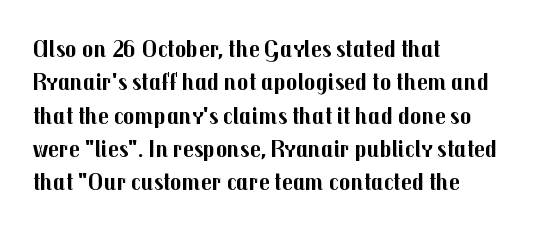
Q: Is the text bold? A: Yes.
Q: Is the text italic (slanted)? A: No, it is upright.
Q: Is the text underlined? A: No.
Q: How is the paragraph aligned? A: Left-aligned.
Q: Is the spacing between letters normal or unusually wide? A: Normal.
Q: Is the spacing between lines tight, normal or loose? A: Normal.
